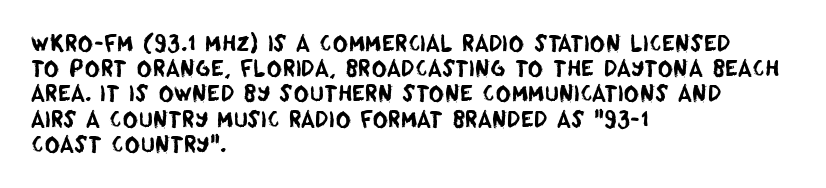
Q: Is the text underlined? A: No.
Q: How is the paragraph aligned? A: Left-aligned.
Q: Is the spacing between letters normal or unusually wide? A: Normal.
